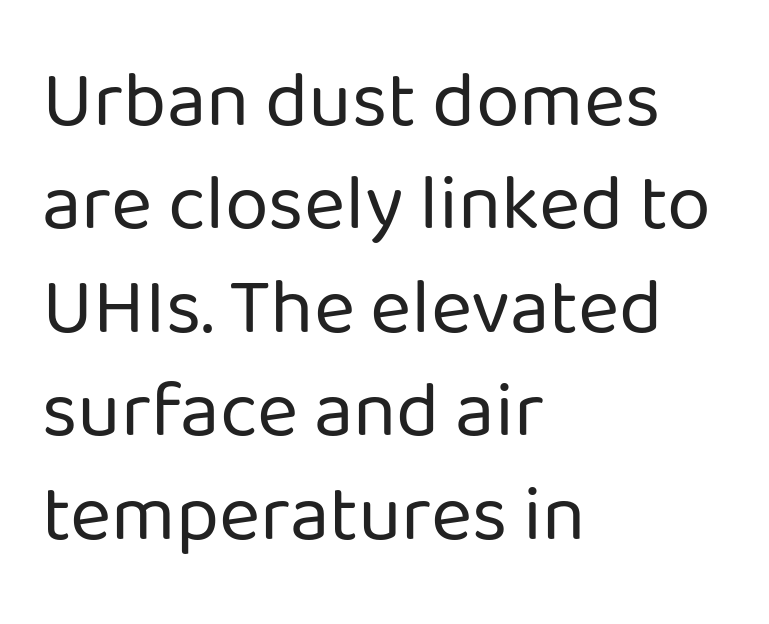
{"serif": "no", "italic": "no", "bold": "no", "weight": "regular", "width": "normal", "stroke_contrast": "low", "x_height": "medium", "monospaced": "no", "underline": "no", "align": "left", "line_spacing": "normal", "line_spacing_ratio": 1.31, "letter_spacing": "normal", "letter_spacing_em": 0.0, "glyph_px": 79}
